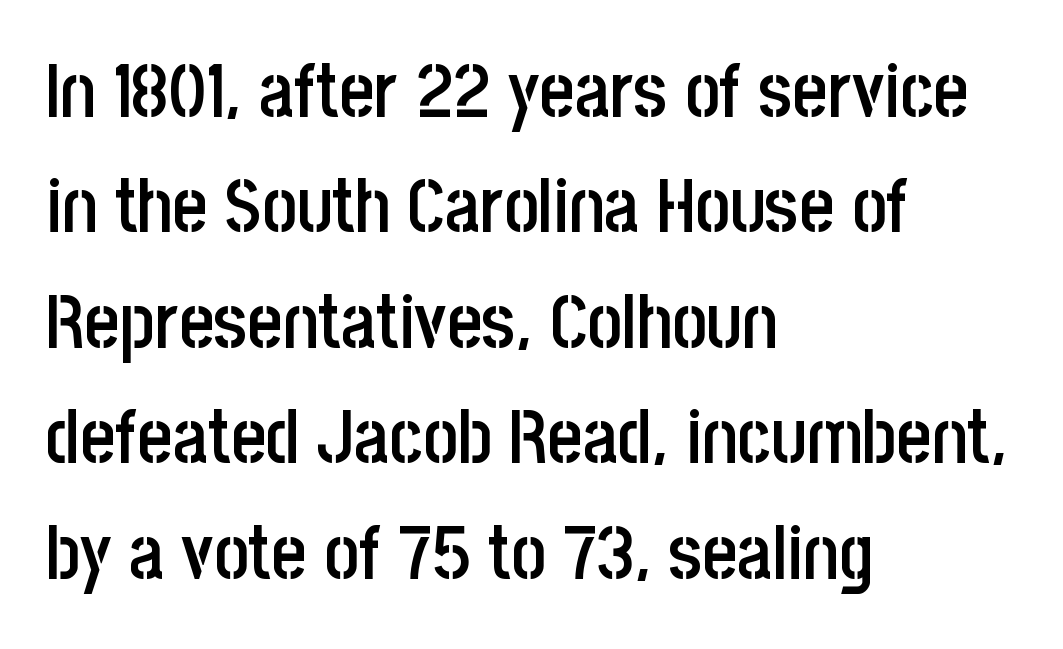
Q: Is the text bold? A: Semi-bold.
Q: Is the text italic (slanted)? A: No, it is upright.
Q: Is the typeface a serif or a sans-serif typeface? A: Sans-serif.
Q: Is the text underlined? A: No.
Q: How is the paragraph aligned? A: Left-aligned.
Q: Is the spacing between letters normal or unusually wide? A: Normal.
Q: Is the spacing between lines tight, normal or loose? A: Normal.
Q: Width (condensed, normal, or wide)? A: Condensed.
Q: Stroke contrast? A: Low.
Q: x-height? A: Large.
Q: Monospaced? A: No.
